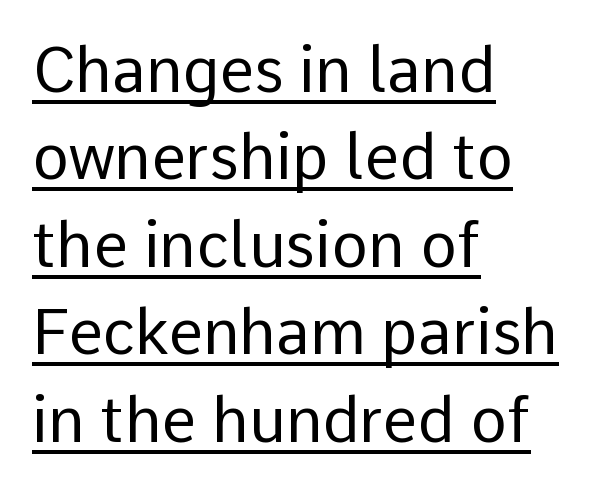
{"serif": "no", "italic": "no", "bold": "no", "weight": "regular", "width": "normal", "stroke_contrast": "low", "x_height": "medium", "monospaced": "no", "underline": "yes", "align": "left", "line_spacing": "normal", "line_spacing_ratio": 1.41, "letter_spacing": "normal", "letter_spacing_em": 0.0, "glyph_px": 62}
